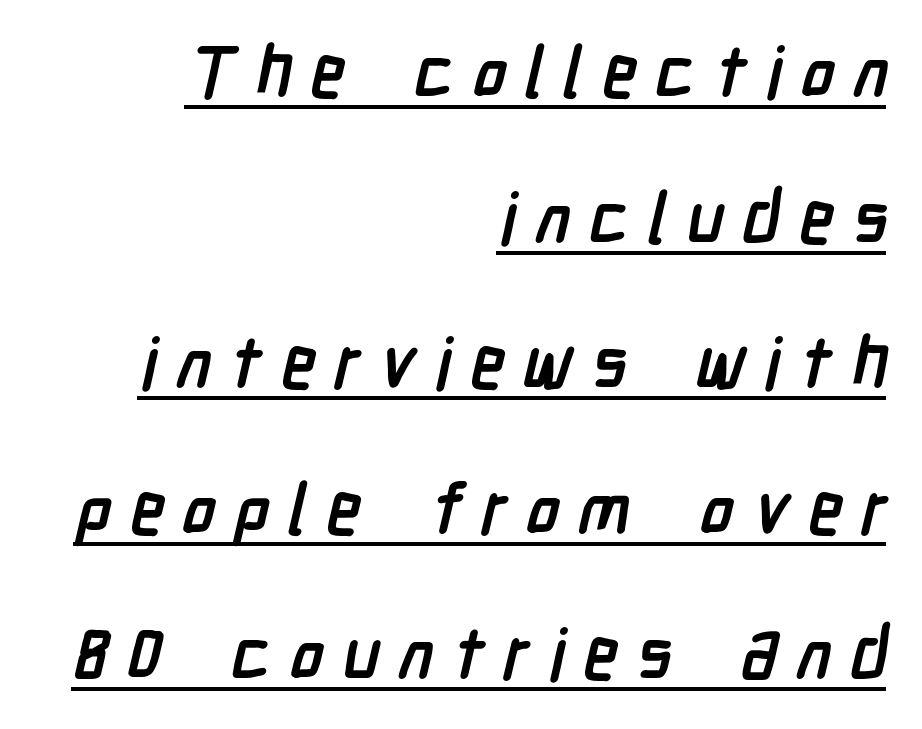
Line endings align vertically; line beginnings do not. Glance below the letters and you will spot a drawn line. Loosely led — the rows are spread out. The letterforms stand isolated, each surrounded by extra space. The passage shown is typed in a proportional face where columns would drift. Chunky letters — that's bold for sure.
